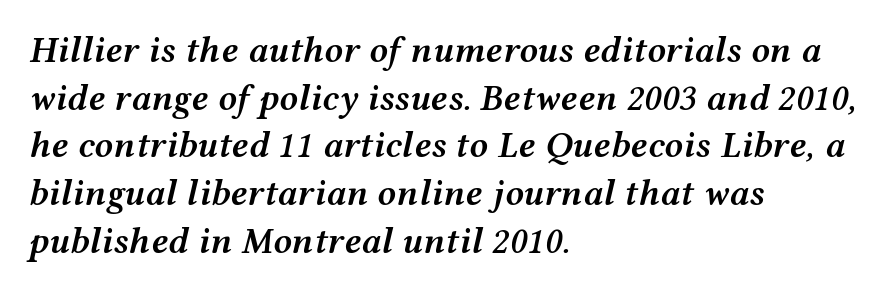
A semibold gives these letters moderate extra thickness, short of bold. These lines are set flush left with a ragged right edge. Bare-footed words on every line. Is this a fixed-width face? No — the glyphs have proportional, varying widths. Successive baselines arrive at the customary interval.
